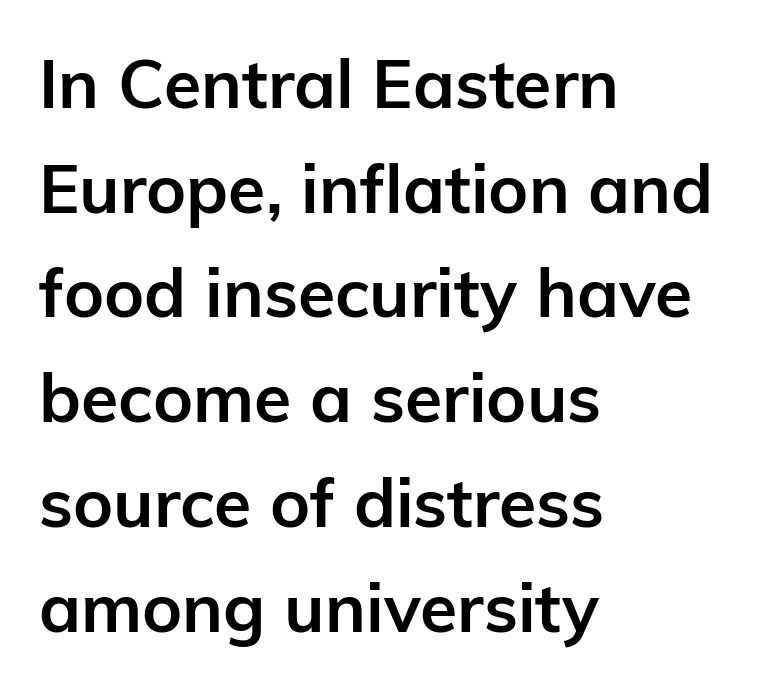
The image shows 68 px semibold sans-serif type, upright; set left-aligned, normal line spacing (1.54x), normal letter spacing, not underlined; low stroke contrast and a medium x-height.
